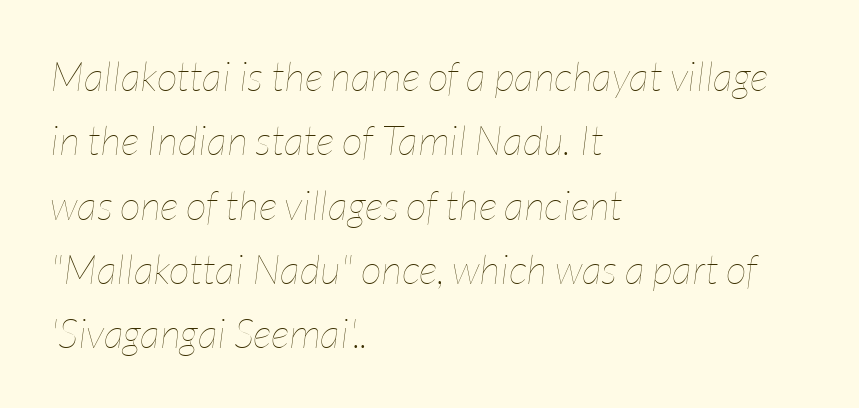
Q: Is the text bold? A: No.
Q: Is the text italic (slanted)? A: Yes, it leans right by about 7 degrees.
Q: Is the text underlined? A: No.
Q: How is the paragraph aligned? A: Left-aligned.
Q: Is the spacing between letters normal or unusually wide? A: Normal.
Q: Is the spacing between lines tight, normal or loose? A: Normal.
Q: Width (condensed, normal, or wide)? A: Condensed.
Q: Stroke contrast? A: Low.
Q: x-height? A: Medium.
Q: Monospaced? A: No.
